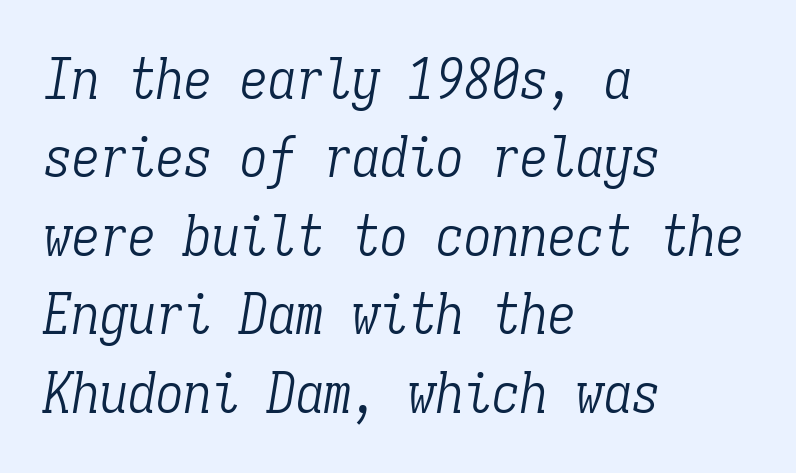
The designer left line spacing at the default. You can tell it's italic because the verticals aren't actually vertical. Unlike a clean sans, this face finishes its strokes with serifs. Casual observation: everything's shoved over to the left. Students, note that the glyphs here touch the page at normal intervals. Is this a fixed-width face? Yes — each glyph sits in an identical cell.
